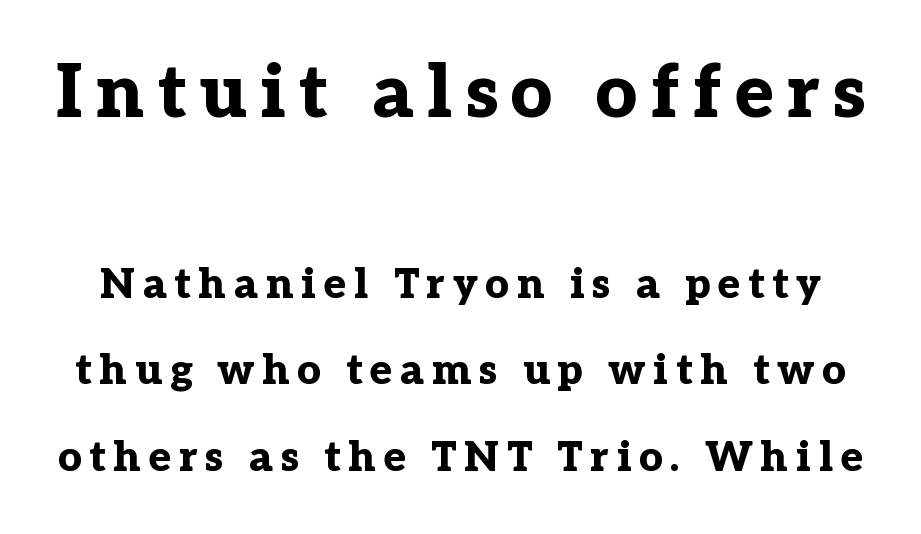
The image shows 73 px bold serif type, upright; set loose line spacing (2.06x), not underlined; the first (top) block is 1.74x larger; low stroke contrast and a medium x-height.
